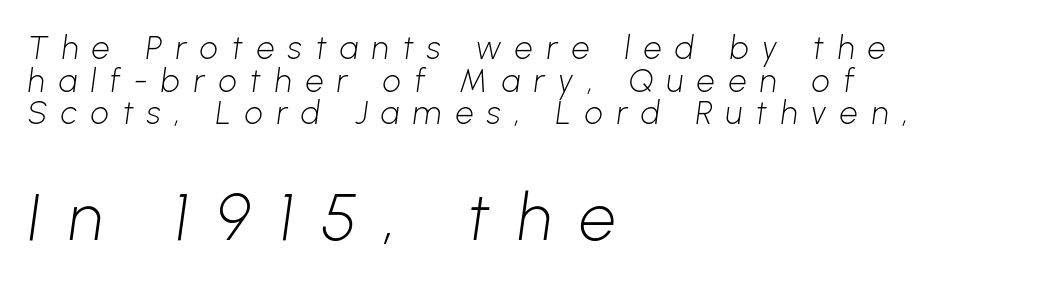
Decoration check: the copy has no underline. Note: no serifs on the glyphs. This sample has the flowing, uneven cadence of proportional lettering. Between these two stacked blocks, the lower one wins on size. Whoever set this chose condensed vertical rhythm over breathing room.
